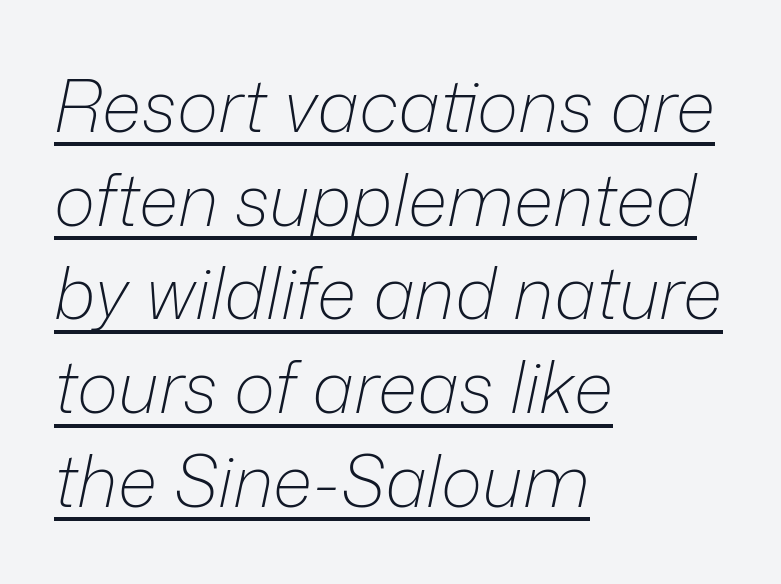
The image shows 71 px light type, italic (leaning right); set left-aligned, normal line spacing (1.32x), normal letter spacing, underlined; low stroke contrast and a medium x-height.
